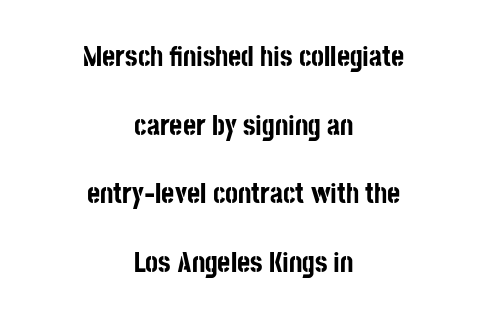
The image shows 28 px bold, condensed sans-serif type, upright; set centered, loose line spacing (2.45x), normal letter spacing, not underlined; low stroke contrast and a large x-height.
